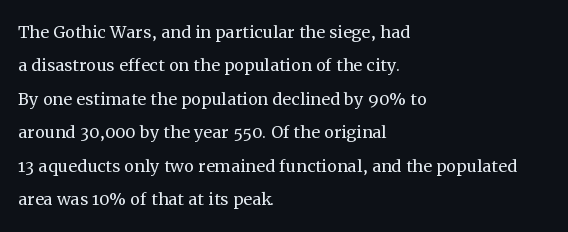
Summary of vertical rhythm: regular, with standard interline spacing. No extra ink here — the face is not bold. Quick note: not italic, upright. Horizontal alignment here is leftward, the default for most running prose.
